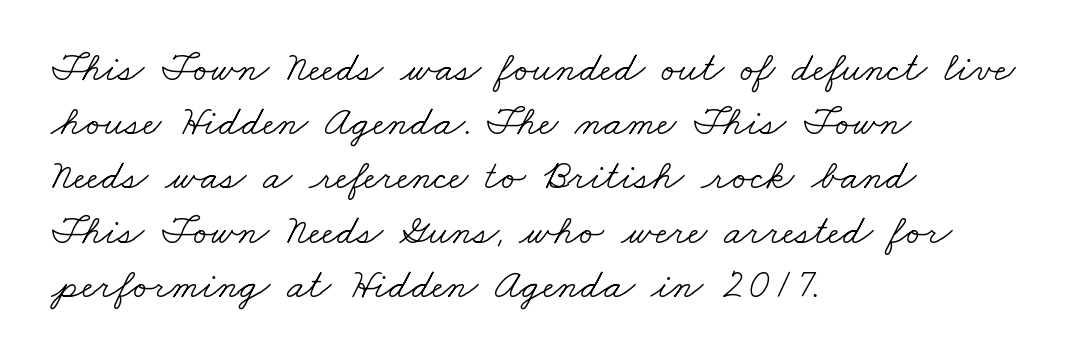
Is the type heavy? It reads as light-to-regular instead. A student would call this left alignment; a typographer would say flush left, rag right. Is there much room between lines? A standard amount, neither cramped nor airy. Underlining? Definitely not there.
